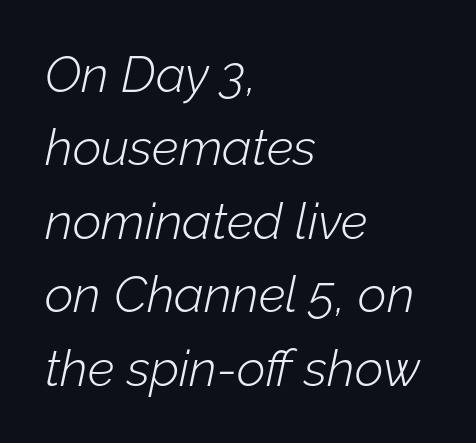
Q: Is the text bold? A: No.
Q: Is the text italic (slanted)? A: Yes, it leans right by about 12 degrees.
Q: Is the text underlined? A: No.
Q: How is the paragraph aligned? A: Left-aligned.
Q: Is the spacing between letters normal or unusually wide? A: Normal.
Q: Is the spacing between lines tight, normal or loose? A: Normal.
Q: Width (condensed, normal, or wide)? A: Normal.
Q: Stroke contrast? A: Low.
Q: x-height? A: Medium.
Q: Monospaced? A: No.
